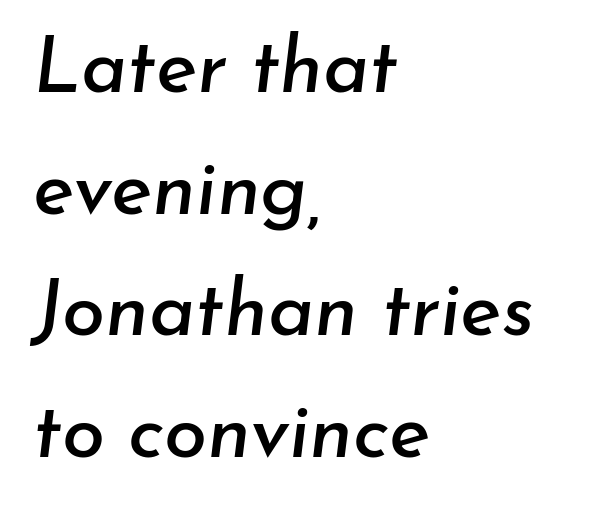
Line spacing here is normal. Is the block centered? No — it sits flush against the left margin. Style check: oblique. You could not count columns in this text — the font is proportionally spaced. Honestly, there is no underline to notice here at all.
